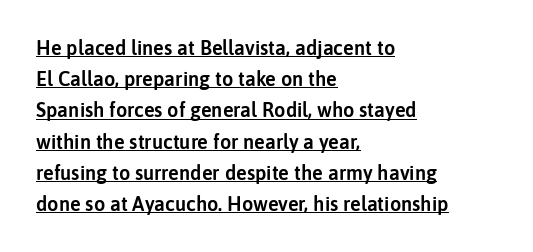
{"italic": "no", "underline": "yes", "align": "left", "line_spacing": "normal", "line_spacing_ratio": 1.56, "letter_spacing": "normal", "letter_spacing_em": 0.0, "glyph_px": 20}
